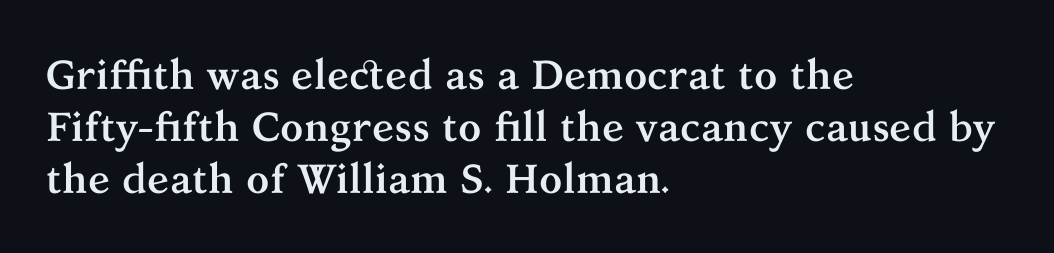
{"serif": "yes", "italic": "no", "bold": "yes", "weight": "semibold", "width": "normal", "stroke_contrast": "medium", "x_height": "medium", "monospaced": "no", "underline": "no", "align": "left", "line_spacing": "normal", "line_spacing_ratio": 1.27, "letter_spacing": "normal", "letter_spacing_em": 0.0, "glyph_px": 41}
